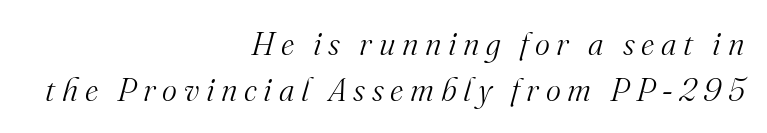
{"serif": "yes", "italic": "yes", "lean": "right", "slant_degrees": 16, "bold": "no", "weight": "light", "width": "normal", "stroke_contrast": "medium", "x_height": "small", "monospaced": "no", "underline": "no", "align": "right", "line_spacing": "normal", "line_spacing_ratio": 1.43, "letter_spacing": "wide", "letter_spacing_em": 0.21, "glyph_px": 32}
